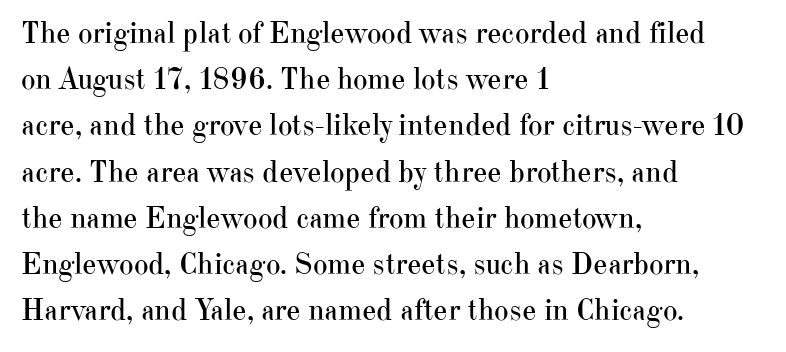
Any mark beneath the type? The region is blank. Quick note: interline space is typical. Stroke mass is kept to a normal reading level or below. These lines are rendered in a variable-pitch font.
